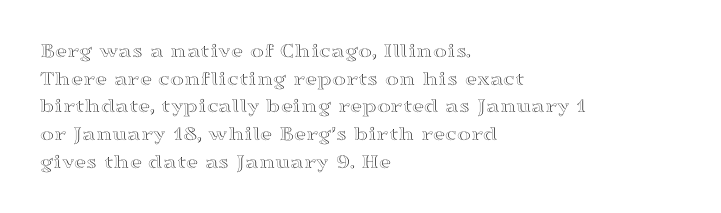
Every character sits straight up, as roman type does. Decoration check: the copy has no underline. A normal amount of white space separates one row of letters from the next. The passage shown has conventional tracking throughout.
